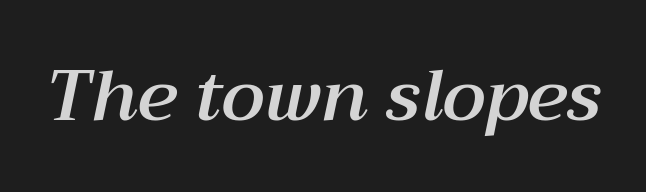
The image shows 71 px text type, italic (leaning right); set normal letter spacing, not underlined; medium stroke contrast and a medium x-height.
